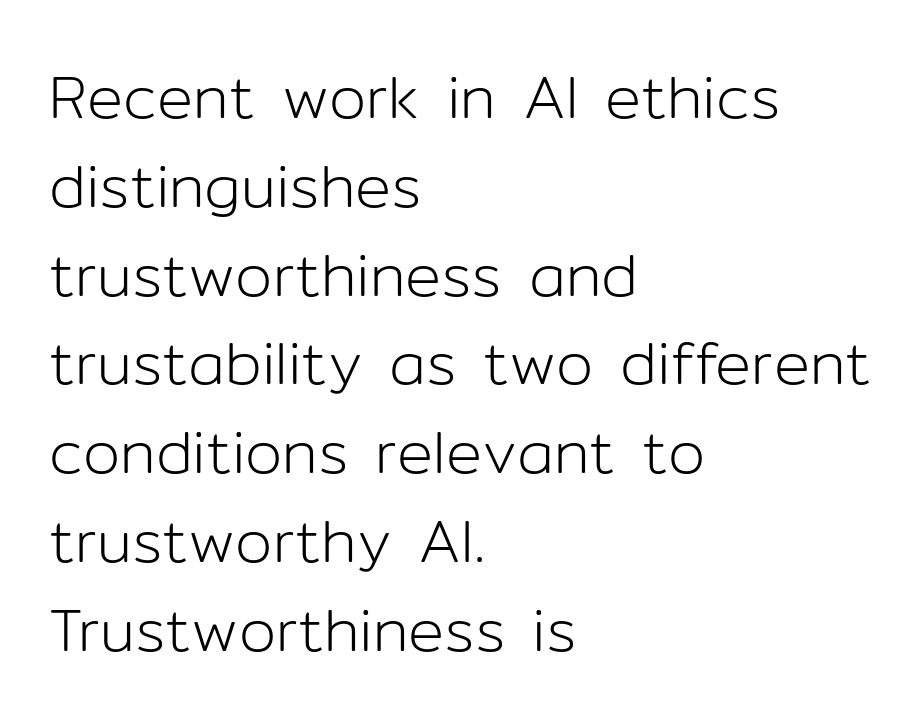
The type family on display is of the sans-serif kind. Plain, unruled lines of type. Character widths vary here, with narrow letters taking less room than wide ones. Characters remain perfectly vertical along every line. The passage shown is not bold in any degree. Nothing unusual about the tracking: characters are spaced as the font intends.
